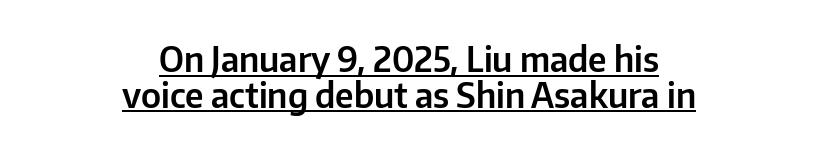
Successive baselines arrive quickly, one right under another. Every row of glyphs is offset so its center matches the block's center. Do the characters align in a grid? No, the font is proportional. Typographically, this falls in the sans-serif category. In terms of letterspacing, this is plain default setting.
